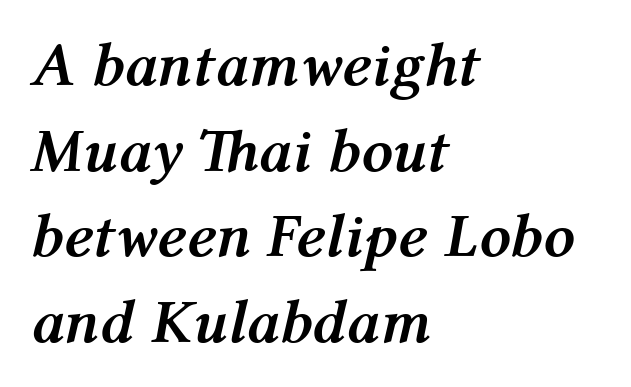
The image shows 62 px semibold type, italic (leaning right); set left-aligned, normal line spacing (1.38x), normal letter spacing, not underlined; medium stroke contrast and a medium x-height.
